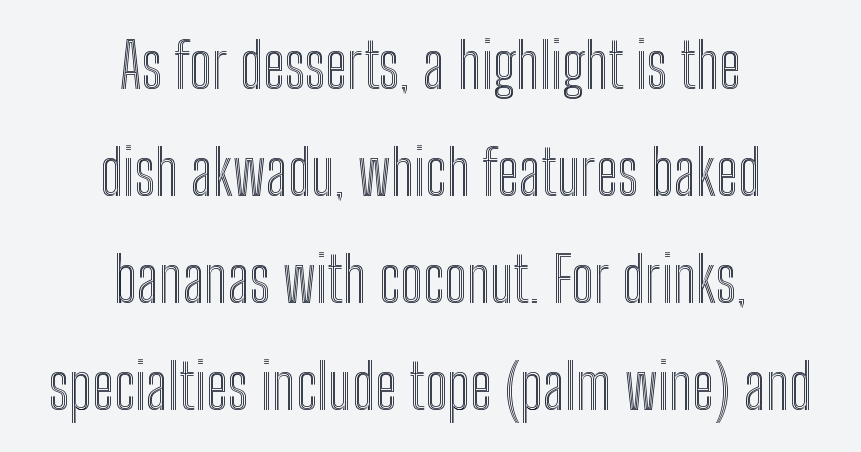
Is there much room between lines? A standard amount, neither cramped nor airy. Descenders hang freely into open space. Note the varied advance widths — an 'i' is clearly narrower than an 'm'. Centered paragraph, ragged on both sides. Nobody touched the tracking dial on this one. Nope, not italic — everything's standing straight.
